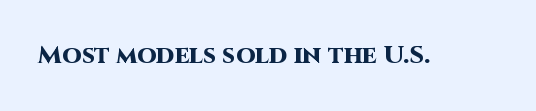
Underlining? Definitely not there. Strong, thick strokes mark this as bold type. This sample uses an upright cut, with every glyph sitting square on the baseline. A typesetter would call this zero additional tracking.
